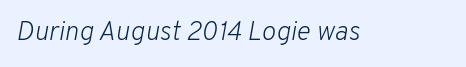
Compared with a typical body face, this is equally light or lighter still. The words here are not underlined. Each word holds together tightly as a unit, with standard inter-letter gaps. The rendering applies a slant to the glyphs.
